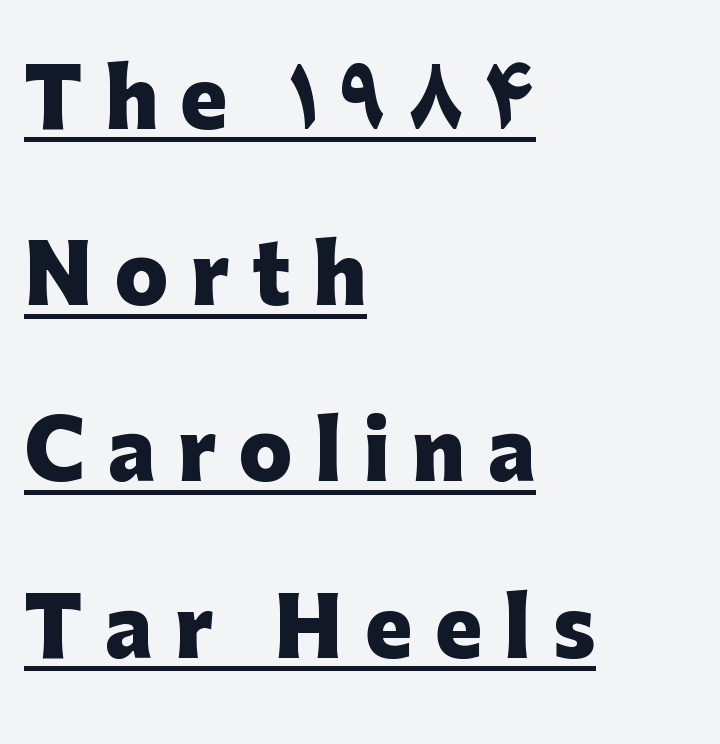
The image shows 79 px heavy sans-serif type, upright; set left-aligned, loose line spacing (2.23x), unusually wide letter spacing (+0.28 em), underlined; low stroke contrast and a medium x-height.
